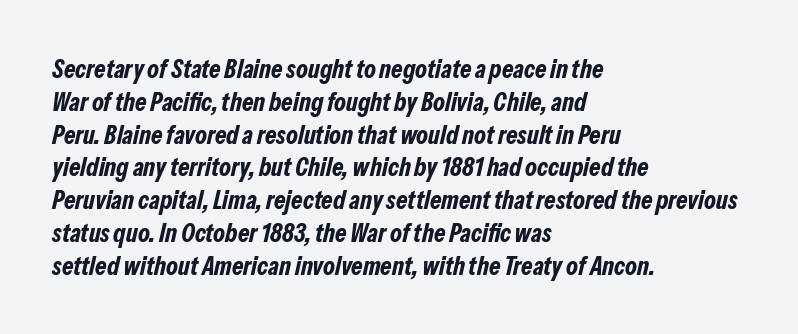
Q: Is the text bold? A: Yes.
Q: Is the text italic (slanted)? A: Yes, it leans right by about 13 degrees.
Q: Is the text underlined? A: No.
Q: How is the paragraph aligned? A: Left-aligned.
Q: Is the spacing between letters normal or unusually wide? A: Normal.
Q: Is the spacing between lines tight, normal or loose? A: Normal.
